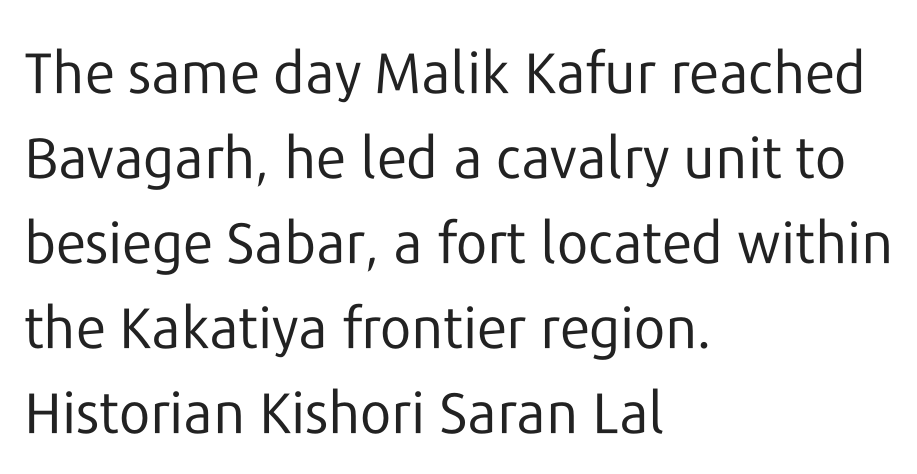
Are there feet on the stems? There aren't — it's a sans. This reads as an unemphasized weight, regular at the heaviest. Descenders hang freely into open space. The face used here is rendered with its standard letterfit. Leading: standard.
